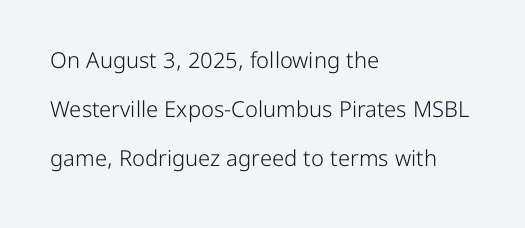
The line-height multiplier appears high, well above default. The specimen omits any rule beneath the text block's lines. The type is set solid horizontally, with unmodified tracking. The strokes are not fattened; the text isn't bold.
